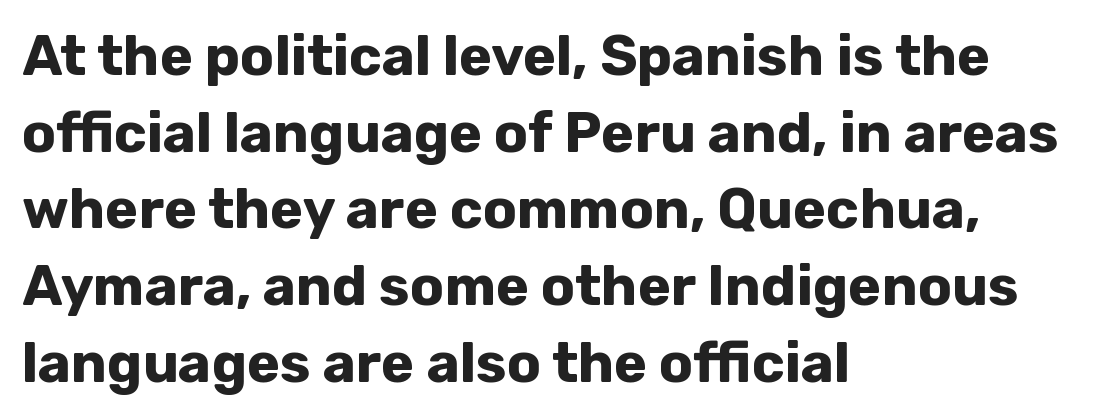
{"serif": "no", "italic": "no", "bold": "yes", "weight": "bold", "width": "normal", "stroke_contrast": "low", "x_height": "medium", "monospaced": "no", "underline": "no", "align": "left", "line_spacing": "normal", "line_spacing_ratio": 1.37, "letter_spacing": "normal", "letter_spacing_em": 0.0, "glyph_px": 56}
